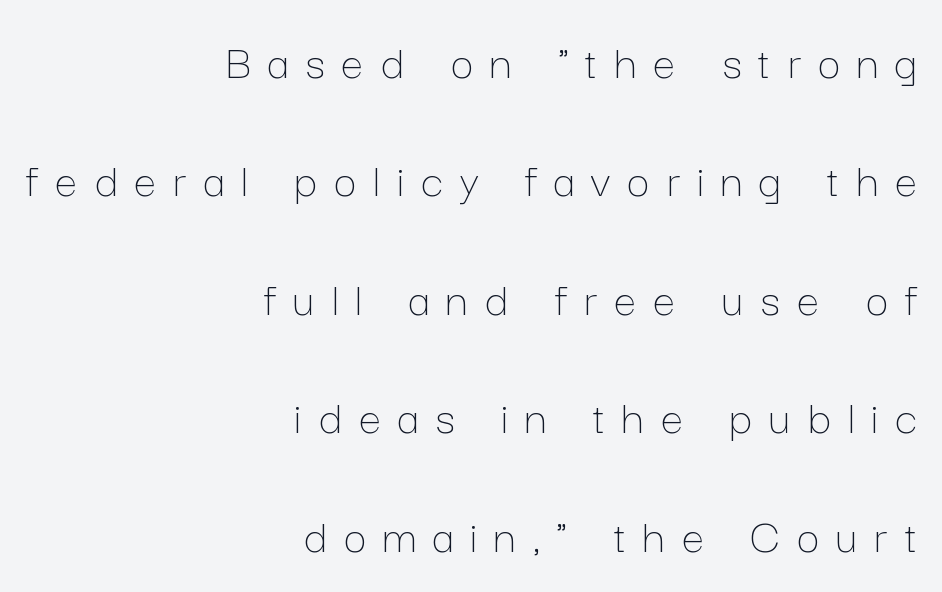
Q: Is the text bold? A: No.
Q: Is the text italic (slanted)? A: No, it is upright.
Q: Is the text underlined? A: No.
Q: How is the paragraph aligned? A: Right-aligned.
Q: Is the spacing between letters normal or unusually wide? A: Unusually wide.
Q: Is the spacing between lines tight, normal or loose? A: Loose.
Q: Width (condensed, normal, or wide)? A: Normal.
Q: Stroke contrast? A: Low.
Q: x-height? A: Medium.
Q: Monospaced? A: No.
